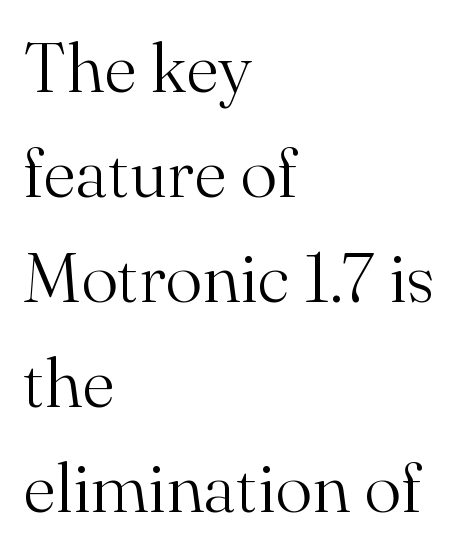
{"serif": "yes", "italic": "no", "bold": "no", "weight": "light", "width": "normal", "stroke_contrast": "medium", "x_height": "small", "monospaced": "no", "underline": "no", "align": "left", "line_spacing": "normal", "line_spacing_ratio": 1.5, "letter_spacing": "normal", "letter_spacing_em": 0.0, "glyph_px": 70}
